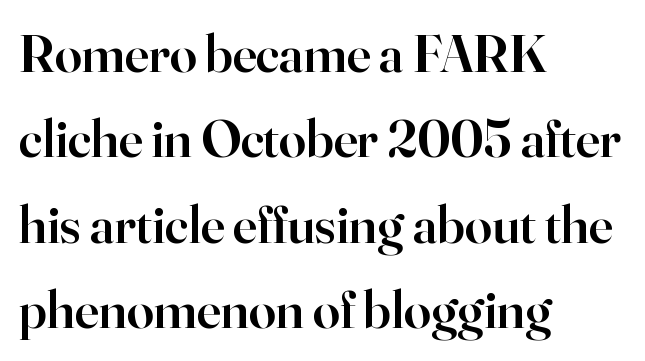
The horizontal fit of the characters is conventional and even. Anything drawn beneath the words? Only blank space. Posture: vertical. Here the designer chose a conventional face with non-uniform glyph widths. Regular leading. In CSS terms this would be text-align: left.
